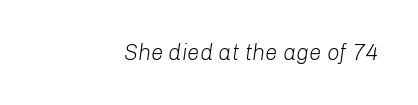
The letterforms sit shoulder to shoulder at normal distance. Each row of text sits above clean, open space. Posture: slanted. Weight: regular or lighter.
